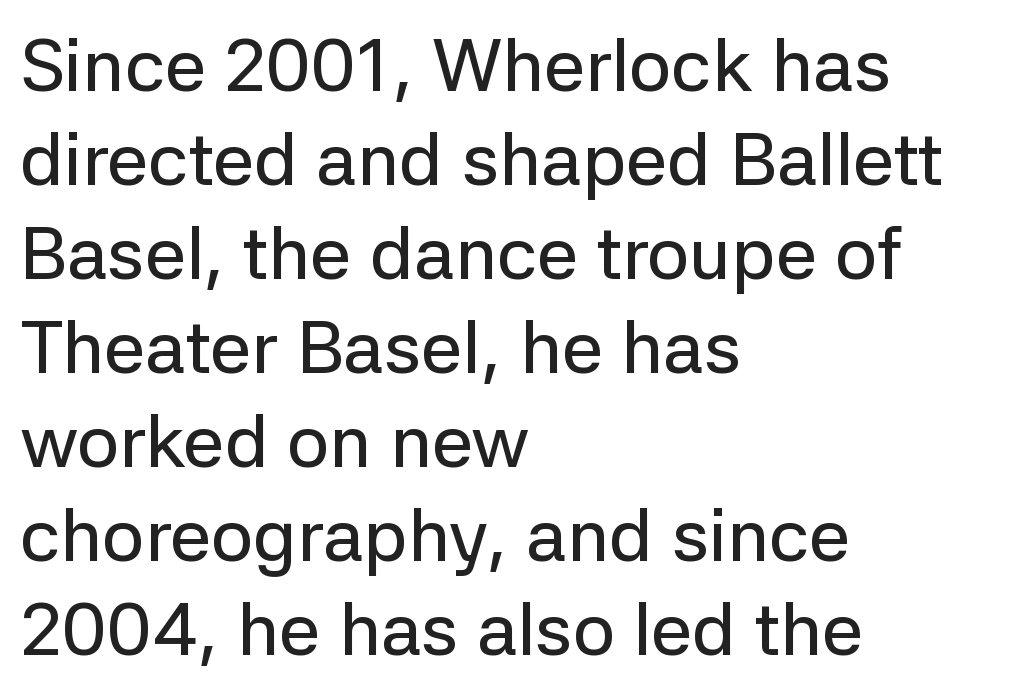
The image shows 74 px sans-serif type, upright; set left-aligned, normal line spacing (1.27x), normal letter spacing, not underlined; low stroke contrast and a medium x-height.
